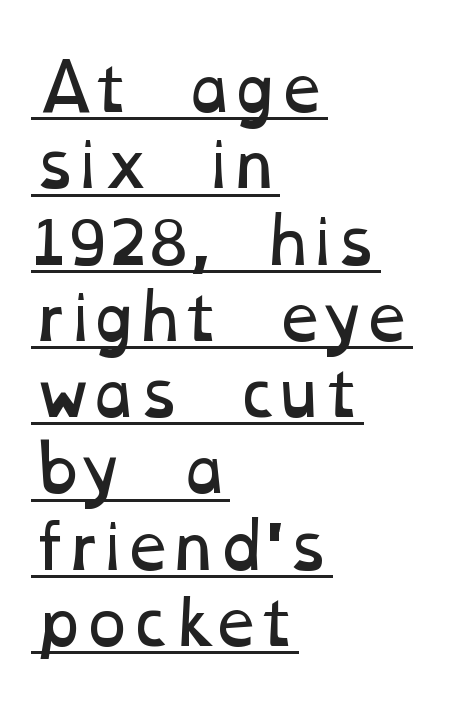
Q: Is the text bold? A: No.
Q: Is the text underlined? A: Yes.
Q: How is the paragraph aligned? A: Left-aligned.
Q: Is the spacing between letters normal or unusually wide? A: Normal.
Q: Width (condensed, normal, or wide)? A: Wide.
Q: Stroke contrast? A: Low.
Q: x-height? A: Medium.
Q: Monospaced? A: No.
